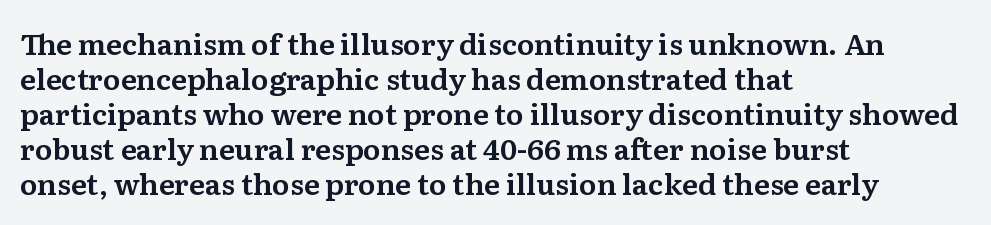
Q: Is the text italic (slanted)? A: No, it is upright.
Q: Is the typeface a serif or a sans-serif typeface? A: Serif.
Q: Is the text underlined? A: No.
Q: How is the paragraph aligned? A: Left-aligned.
Q: Is the spacing between letters normal or unusually wide? A: Normal.
Q: Width (condensed, normal, or wide)? A: Normal.
Q: Stroke contrast? A: Medium.
Q: x-height? A: Medium.
Q: Monospaced? A: No.
